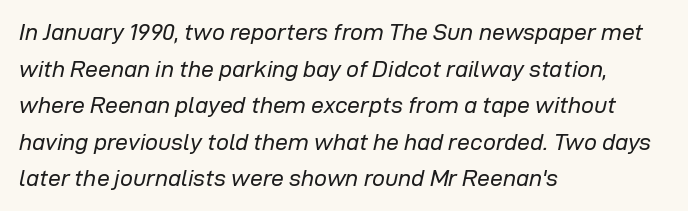
Q: Is the text bold? A: No.
Q: Is the text italic (slanted)? A: Yes, it leans right by about 12 degrees.
Q: Is the text underlined? A: No.
Q: How is the paragraph aligned? A: Left-aligned.
Q: Is the spacing between letters normal or unusually wide? A: Normal.
Q: Is the spacing between lines tight, normal or loose? A: Normal.
